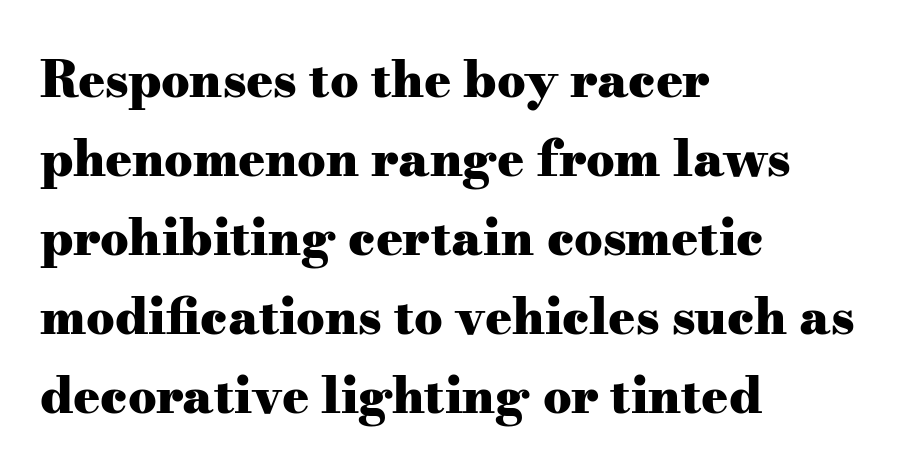
The image shows 50 px heavy, wide serif type, upright; set left-aligned, normal line spacing (1.58x), normal letter spacing, not underlined; medium stroke contrast and a small x-height.
